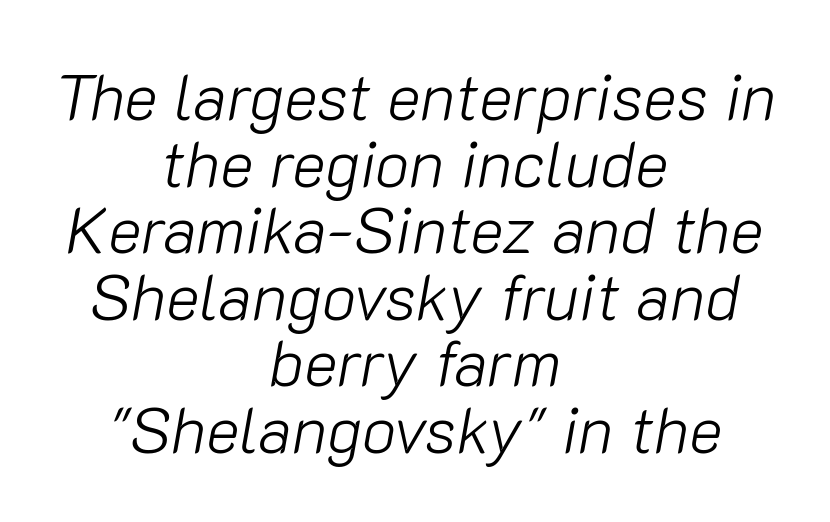
{"italic": "yes", "lean": "right", "slant_degrees": 10, "bold": "no", "weight": "light", "width": "normal", "stroke_contrast": "low", "x_height": "medium", "monospaced": "no", "underline": "no", "align": "center", "line_spacing": "tight", "line_spacing_ratio": 1.04, "letter_spacing": "normal", "letter_spacing_em": 0.0, "glyph_px": 64}
